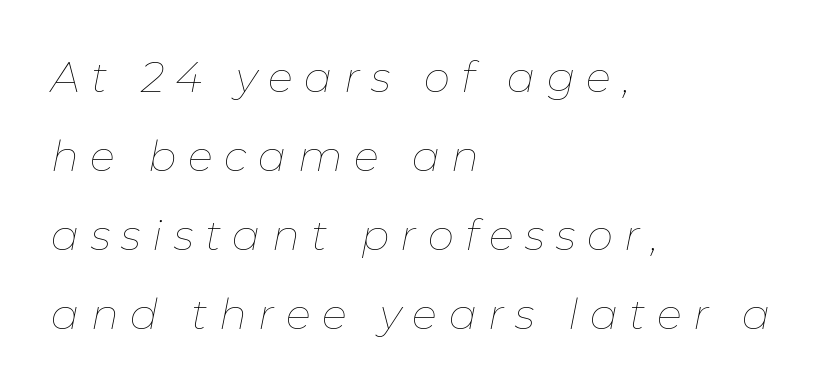
This sample uses expanded letter spacing, leaving extra air between glyphs. Plain, unruled lines of type. A student would call this left alignment; a typographer would say flush left, rag right. Think of a printed novel: that variable character pitch is what you see here.
